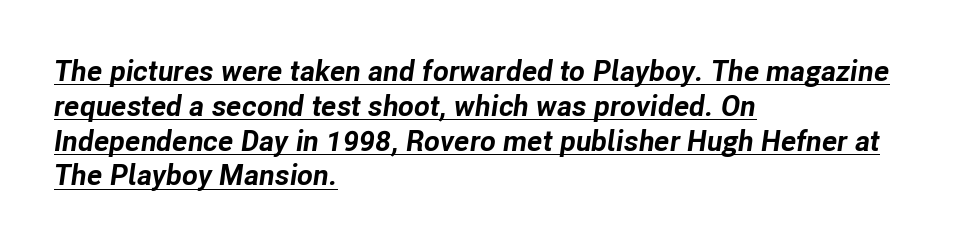
Its strokes are broad and dark, the hallmark of bold type. Caption: standard tracking, unaltered. You can tell it's italic because the verticals aren't actually vertical. Typeset ragged right — the left edge is the straight one.
